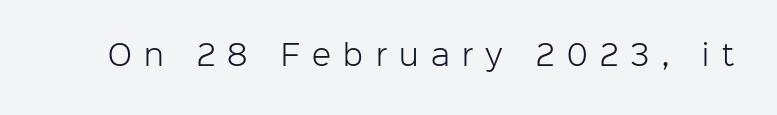
{"serif": "no", "italic": "no", "bold": "no", "weight": "light", "width": "normal", "stroke_contrast": "low", "x_height": "medium", "monospaced": "no", "underline": "no", "letter_spacing": "wide", "letter_spacing_em": 0.44, "glyph_px": 28}
